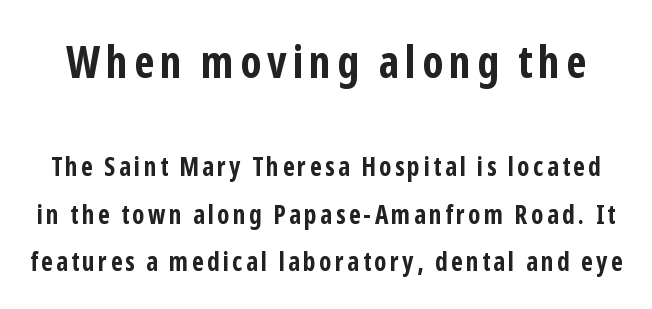
{"serif": "no", "italic": "no", "bold": "yes", "weight": "bold", "width": "condensed", "stroke_contrast": "low", "x_height": "medium", "monospaced": "no", "underline": "no", "line_spacing_ratio": 1.84, "larger_block": "first", "size_ratio": 1.73, "glyph_px": 45}
